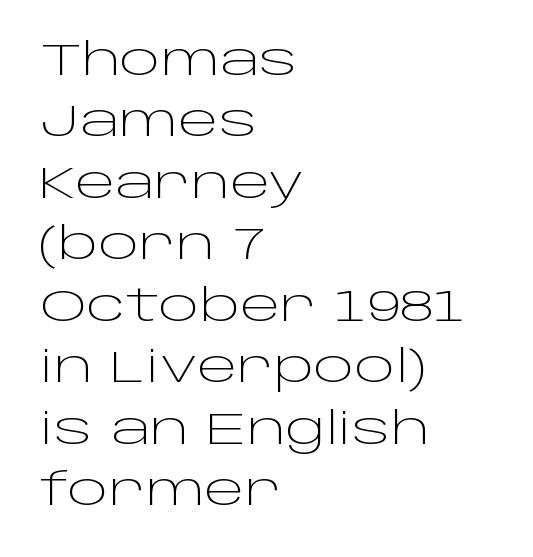
The image shows 43 px light, wide sans-serif type, upright; set left-aligned, normal line spacing (1.43x), normal letter spacing, not underlined; low stroke contrast and a large x-height.
